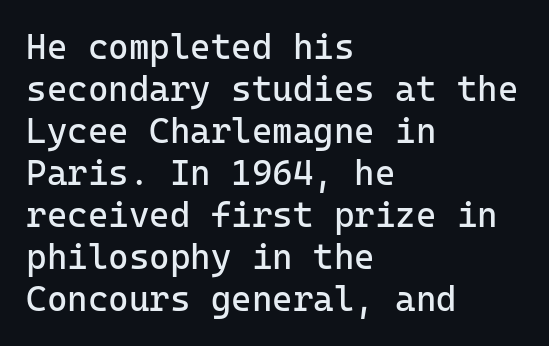
The image shows 35 px regular-weight sans-serif type, upright, monospaced; set left-aligned, line spacing 1.2x, normal letter spacing, not underlined; low stroke contrast and a medium x-height.
